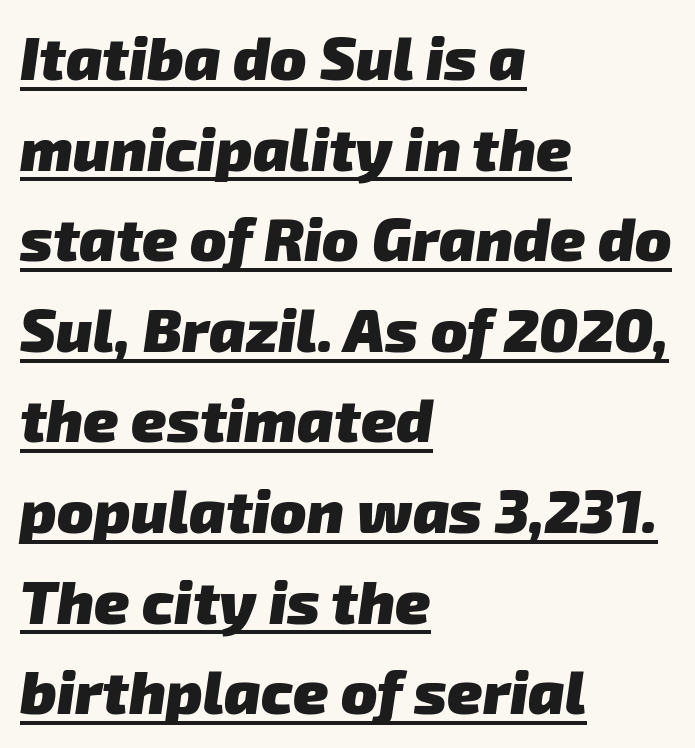
A typesetter would call this zero additional tracking. Leading: standard. You can tell from the bare stems that sans-serif type was used. Is this a fixed-width face? No — the glyphs have proportional, varying widths. The sample has been set heavy, in full bold.
